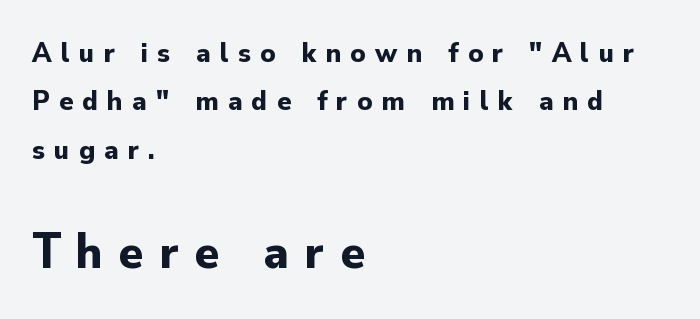
{"serif": "no", "italic": "no", "bold": "yes", "weight": "bold", "width": "normal", "stroke_contrast": "low", "x_height": "small", "monospaced": "no", "underline": "no", "align": "left", "line_spacing": "normal", "line_spacing_ratio": 1.67, "letter_spacing": "wide", "letter_spacing_em": 0.32, "larger_block": "second", "size_ratio": 1.72, "glyph_px": 50}
